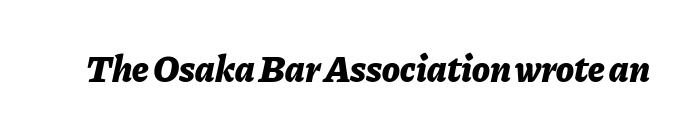
{"italic": "yes", "lean": "right", "slant_degrees": 11, "bold": "yes", "weight": "bold", "width": "normal", "stroke_contrast": "low", "x_height": "medium", "monospaced": "no", "underline": "no", "letter_spacing": "normal", "letter_spacing_em": 0.0, "glyph_px": 37}
